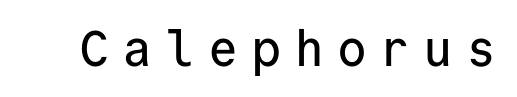
The image shows 50 px sans-serif type, upright, monospaced; set unusually wide letter spacing (+0.26 em), not underlined; low stroke contrast and a medium x-height.
